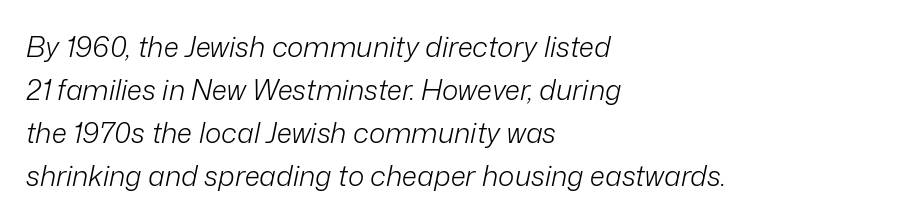
The image shows 28 px light type, italic (leaning right); set left-aligned, normal line spacing (1.54x), normal letter spacing, not underlined; low stroke contrast and a medium x-height.
